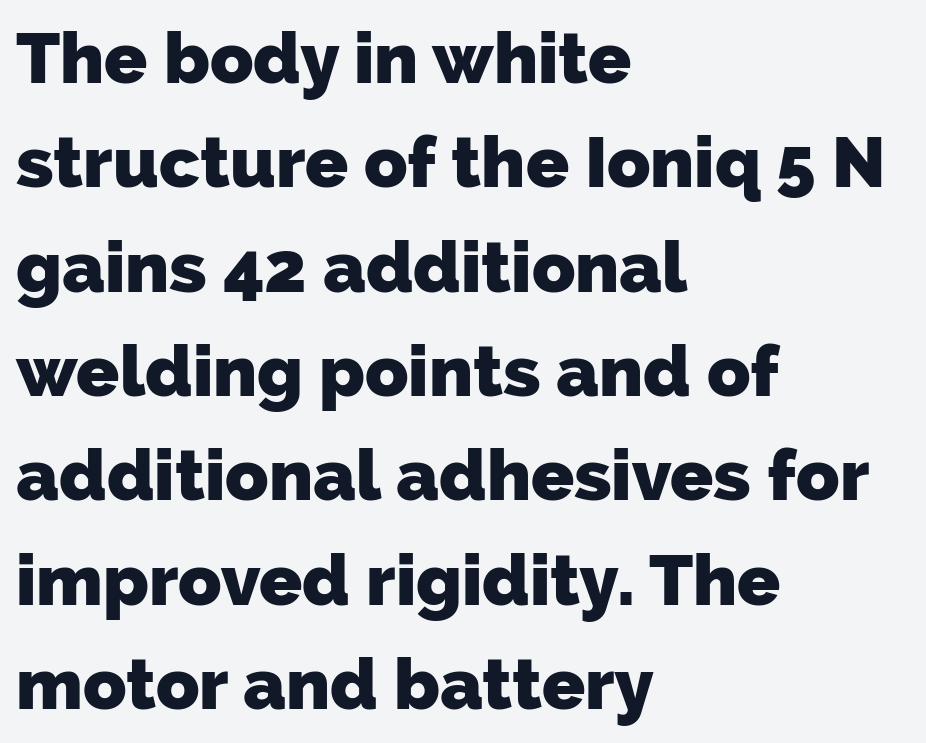
Q: Is the text bold? A: Yes.
Q: Is the typeface a serif or a sans-serif typeface? A: Sans-serif.
Q: Is the text underlined? A: No.
Q: How is the paragraph aligned? A: Left-aligned.
Q: Is the spacing between letters normal or unusually wide? A: Normal.
Q: Is the spacing between lines tight, normal or loose? A: Normal.
Q: Width (condensed, normal, or wide)? A: Normal.
Q: Stroke contrast? A: Low.
Q: x-height? A: Medium.
Q: Monospaced? A: No.
